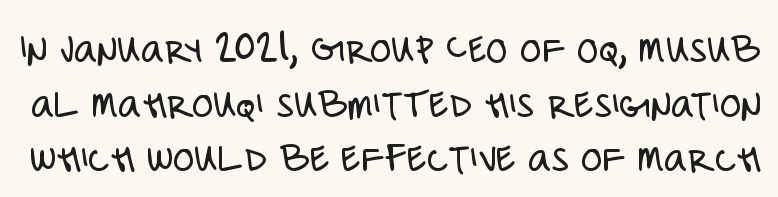
{"serif": "no", "italic": "no", "bold": "no", "weight": "light", "width": "condensed", "stroke_contrast": "low", "x_height": "large", "monospaced": "no", "underline": "no", "line_spacing_ratio": 1.24, "letter_spacing": "normal", "letter_spacing_em": 0.0, "glyph_px": 44}
